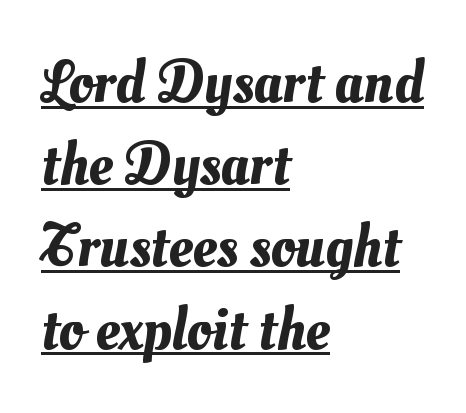
Q: Is the text underlined? A: Yes.
Q: How is the paragraph aligned? A: Left-aligned.
Q: Is the spacing between letters normal or unusually wide? A: Normal.
Q: Is the spacing between lines tight, normal or loose? A: Normal.
Q: Width (condensed, normal, or wide)? A: Normal.
Q: Stroke contrast? A: Medium.
Q: x-height? A: Small.
Q: Monospaced? A: No.
